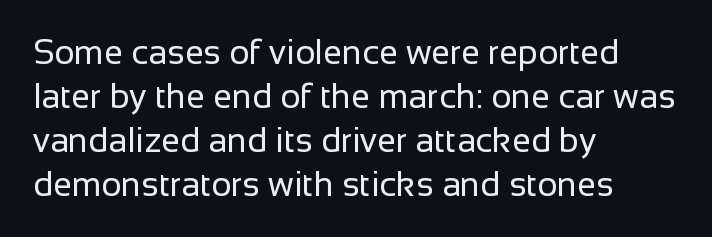
This rendering employs a face without finishing strokes, i.e., a sans-serif. Characters remain perfectly vertical along every line. Notice how the passage keeps a crisp vertical edge on the left only. Varying glyph widths throughout — classic text-font behaviour.
